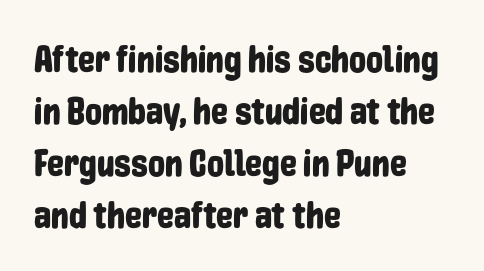
This sample has the flowing, uneven cadence of proportional lettering. No italicization has been applied; the sample stays upright. Regular leading. The tracking reads as untouched default to a designer's eye. Does the copy run flush right? No — it runs flush left.
